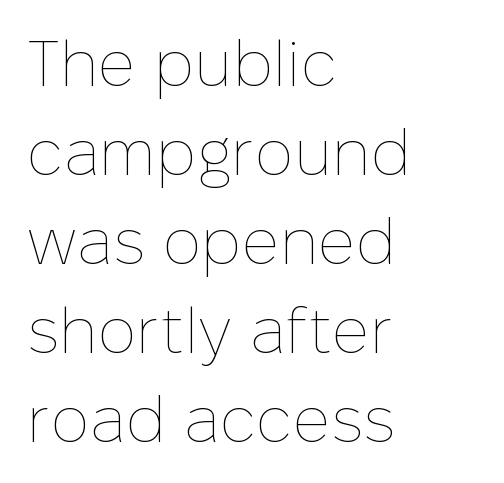
A typesetter would call this proportional, since set widths differ per character. Teacher's note: observe the even left margin — that is flush-left alignment. Nothing heavy about these letters — not bold at all. This is roman type, the default non-slanted kind. Normally led — the rows are evenly, conventionally spaced.
